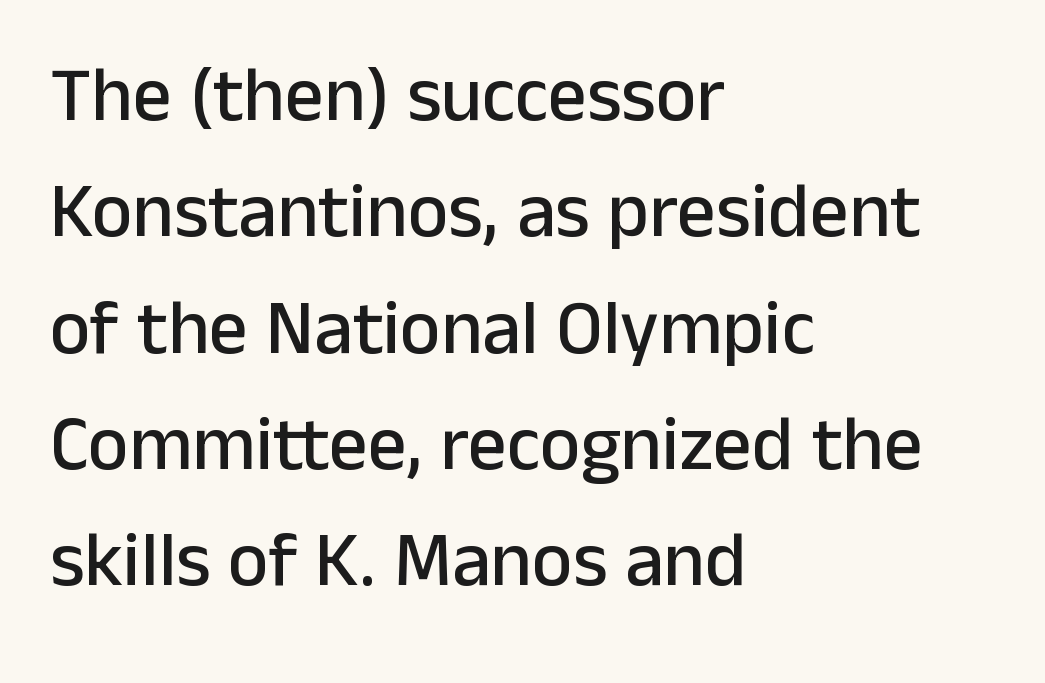
Q: Is the text italic (slanted)? A: No, it is upright.
Q: Is the typeface a serif or a sans-serif typeface? A: Sans-serif.
Q: Is the text underlined? A: No.
Q: How is the paragraph aligned? A: Left-aligned.
Q: Is the spacing between letters normal or unusually wide? A: Normal.
Q: Is the spacing between lines tight, normal or loose? A: Normal.
Q: Width (condensed, normal, or wide)? A: Normal.
Q: Stroke contrast? A: Low.
Q: x-height? A: Medium.
Q: Monospaced? A: No.
